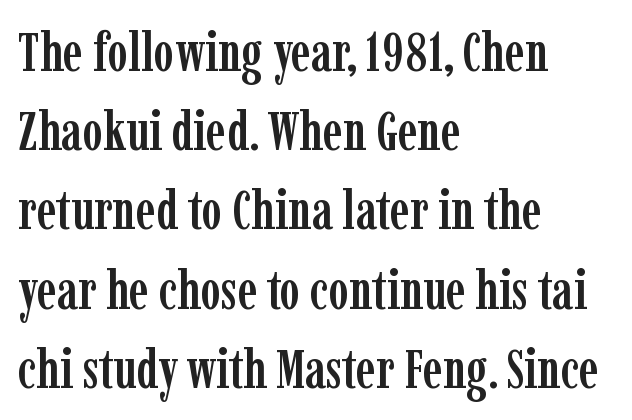
Note: serifs present on the glyphs. The axis of the letterforms is exactly vertical. Caption: standard tracking, unaltered. You could not count columns in this text — the font is proportionally spaced.
